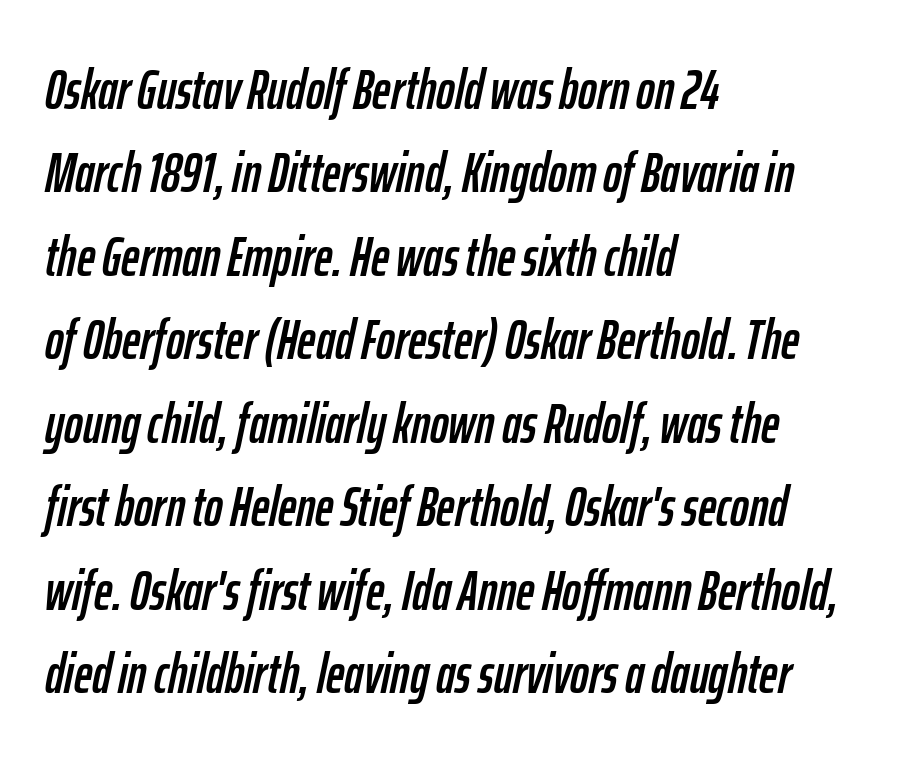
The image shows 56 px condensed type, italic (leaning right); set left-aligned, normal line spacing (1.49x), normal letter spacing, not underlined; low stroke contrast and a medium x-height.
